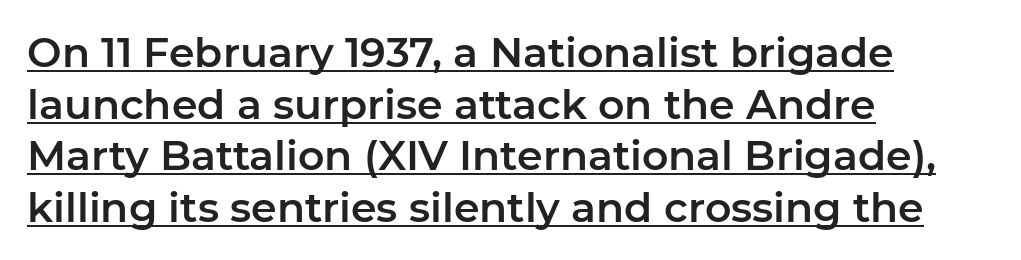
The image shows 41 px sans-serif type, upright; set left-aligned, normal line spacing (1.26x), normal letter spacing, underlined; low stroke contrast and a medium x-height.
